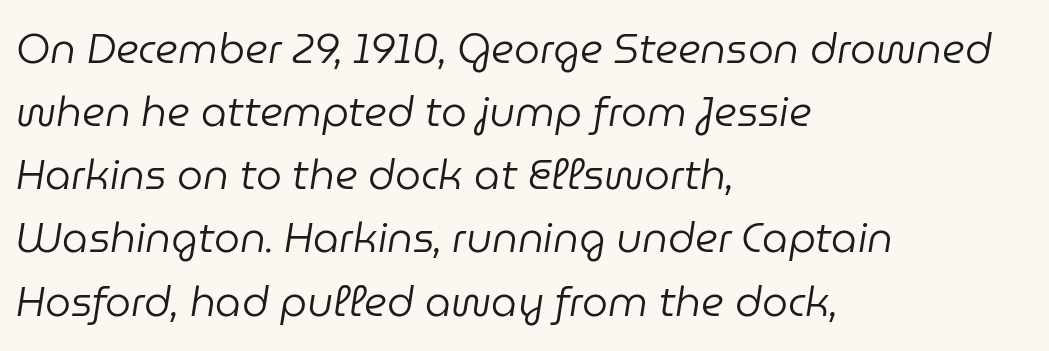
A typesetter would call this proportional, since set widths differ per character. Characters follow at the spacing the type designer built in. Does the copy run flush right? No — it runs flush left. Quick note: italic. The passage shown is not bold in any degree. Quick note: interline space is typical.
